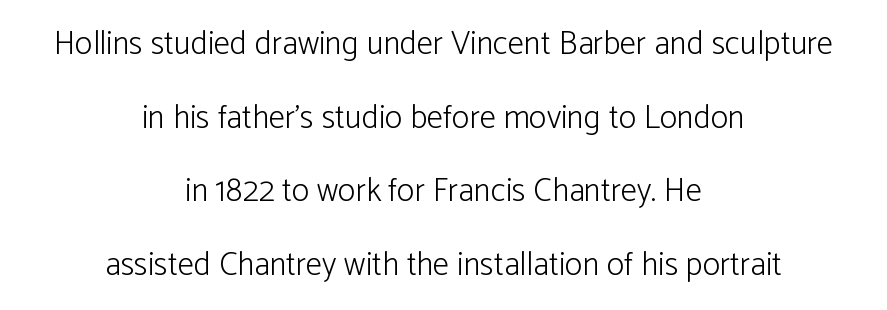
{"serif": "no", "italic": "no", "bold": "no", "weight": "light", "width": "normal", "stroke_contrast": "low", "x_height": "medium", "monospaced": "no", "underline": "no", "align": "center", "line_spacing": "loose", "line_spacing_ratio": 2.23, "letter_spacing": "normal", "letter_spacing_em": 0.0, "glyph_px": 33}
